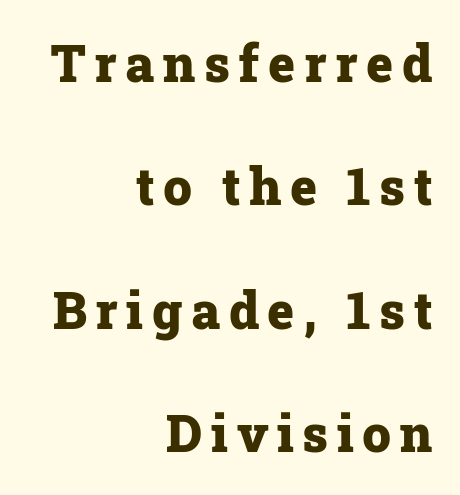
The image shows 51 px heavy serif type, upright; set right-aligned, loose line spacing (2.42x), not underlined; low stroke contrast and a medium x-height.
